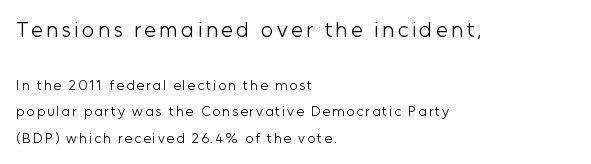
Q: Is the text bold? A: No.
Q: Is the text italic (slanted)? A: No, it is upright.
Q: Is the text underlined? A: No.
Q: How is the paragraph aligned? A: Left-aligned.
Q: Is the spacing between lines tight, normal or loose? A: Loose.
Q: Which block of text is set in a larger size, the first (top) or the second (bottom)? A: The first (top) one.
